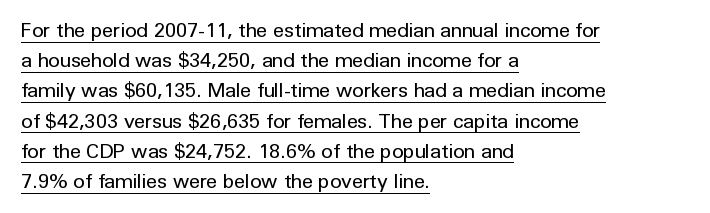
The axis of the letterforms is exactly vertical. The lines in this sample share a left origin and differ only in where they stop. Emphasis is given by a line drawn under the lettering. The horizontal fit of the characters is conventional and even.
